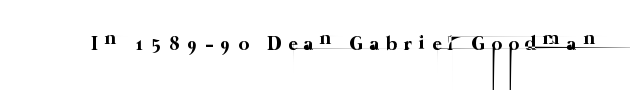
Q: Is the text bold? A: No.
Q: Is the text underlined? A: No.
Q: Is the spacing between letters normal or unusually wide? A: Unusually wide.
